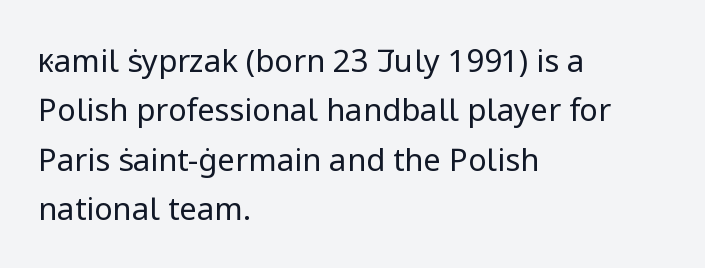
The image shows 31 px regular-weight sans-serif type, upright; set left-aligned, normal line spacing (1.59x), normal letter spacing, not underlined; low stroke contrast and a medium x-height.
